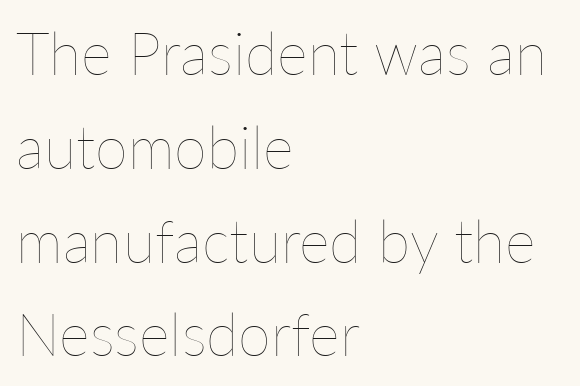
The image shows 59 px thin type, upright; set left-aligned, normal line spacing (1.59x), normal letter spacing, not underlined; low stroke contrast and a medium x-height.
